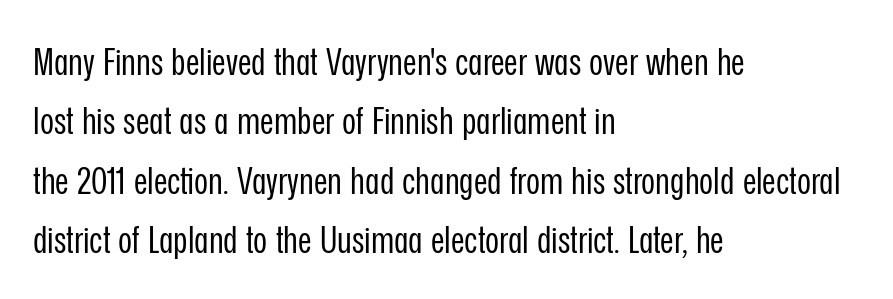
The image shows 38 px regular-weight, condensed sans-serif type, upright; set left-aligned, normal line spacing (1.56x), normal letter spacing, not underlined; low stroke contrast and a medium x-height.
